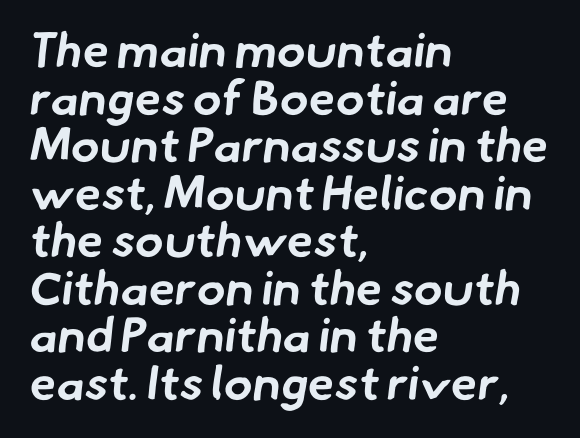
Q: Is the text bold? A: Yes.
Q: Is the typeface a serif or a sans-serif typeface? A: Sans-serif.
Q: Is the text underlined? A: No.
Q: How is the paragraph aligned? A: Left-aligned.
Q: Is the spacing between letters normal or unusually wide? A: Normal.
Q: Is the spacing between lines tight, normal or loose? A: Tight.
Q: Width (condensed, normal, or wide)? A: Normal.
Q: Stroke contrast? A: Low.
Q: x-height? A: Small.
Q: Monospaced? A: No.
